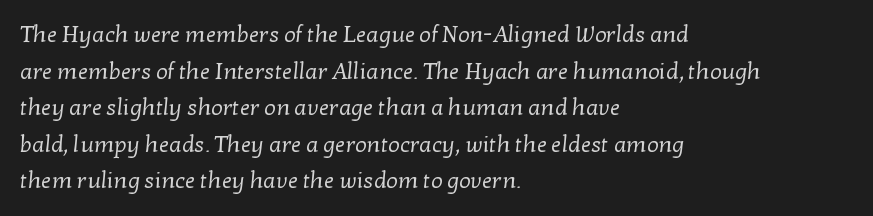
The image shows 23 px text type; set left-aligned, normal line spacing (1.59x), normal letter spacing, not underlined.
